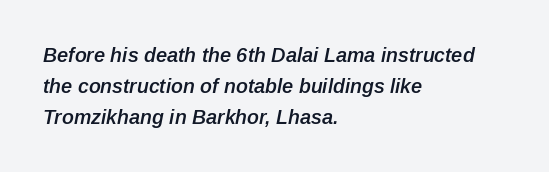
A bit beefed up — I'd call it semibold rather than bold. The passage is arranged the way most books set body copy — flush left. A typesetter would mark this as italic. Does extra space separate the letters? No, they use regular spacing.
